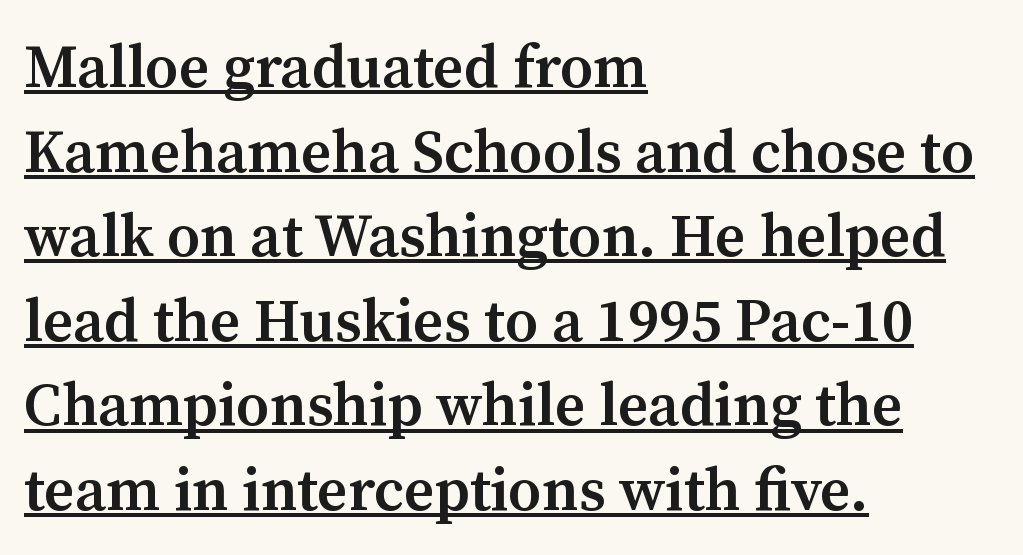
Has an underline been added? It has. Horizontal alignment here is leftward, the default for most running prose. This sample uses an upright cut, with every glyph sitting square on the baseline. Varying glyph widths throughout — classic text-font behaviour.
